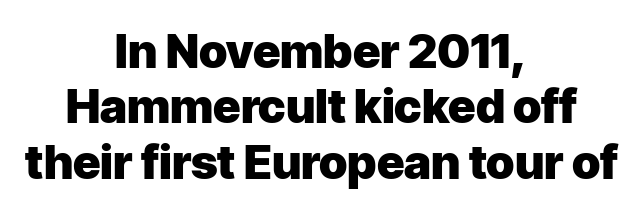
Q: Is the text bold? A: Yes.
Q: Is the text italic (slanted)? A: No, it is upright.
Q: Is the typeface a serif or a sans-serif typeface? A: Sans-serif.
Q: Is the text underlined? A: No.
Q: How is the paragraph aligned? A: Centered.
Q: Is the spacing between letters normal or unusually wide? A: Normal.
Q: Width (condensed, normal, or wide)? A: Normal.
Q: Stroke contrast? A: Low.
Q: x-height? A: Medium.
Q: Monospaced? A: No.
